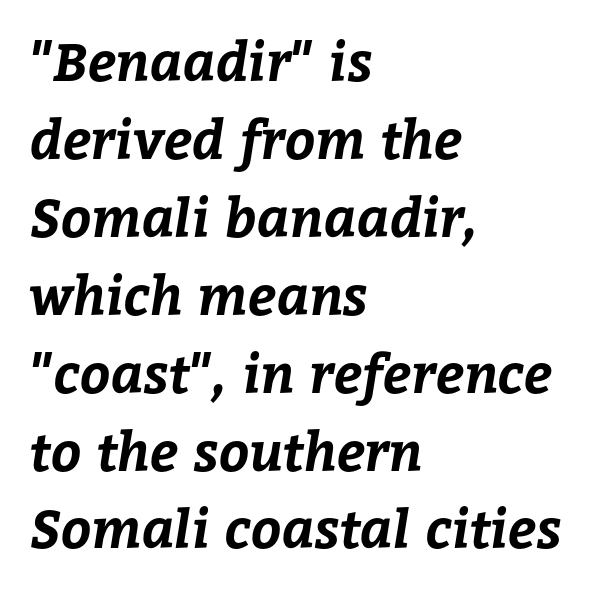
Q: Is the text bold? A: Yes.
Q: Is the text underlined? A: No.
Q: How is the paragraph aligned? A: Left-aligned.
Q: Is the spacing between letters normal or unusually wide? A: Normal.
Q: Is the spacing between lines tight, normal or loose? A: Normal.
Q: Width (condensed, normal, or wide)? A: Normal.
Q: Stroke contrast? A: Low.
Q: x-height? A: Medium.
Q: Monospaced? A: No.
